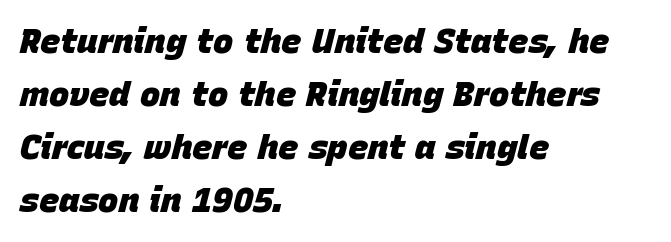
{"italic": "yes", "lean": "right", "slant_degrees": 15, "bold": "yes", "weight": "heavy", "width": "normal", "stroke_contrast": "low", "x_height": "large", "monospaced": "no", "underline": "no", "align": "left", "line_spacing": "normal", "line_spacing_ratio": 1.56, "letter_spacing": "normal", "letter_spacing_em": 0.0, "glyph_px": 34}
